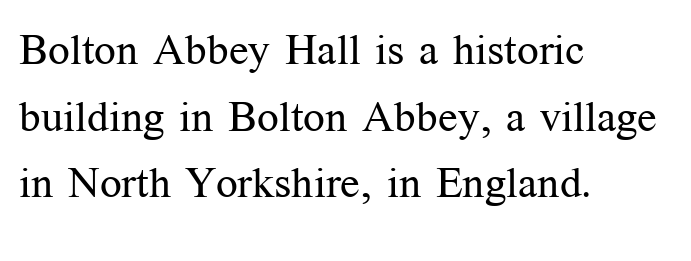
{"serif": "yes", "italic": "no", "bold": "no", "weight": "regular", "width": "normal", "stroke_contrast": "medium", "x_height": "medium", "monospaced": "no", "underline": "no", "align": "left", "line_spacing": "normal", "line_spacing_ratio": 1.55, "letter_spacing": "normal", "letter_spacing_em": 0.0, "glyph_px": 43}
